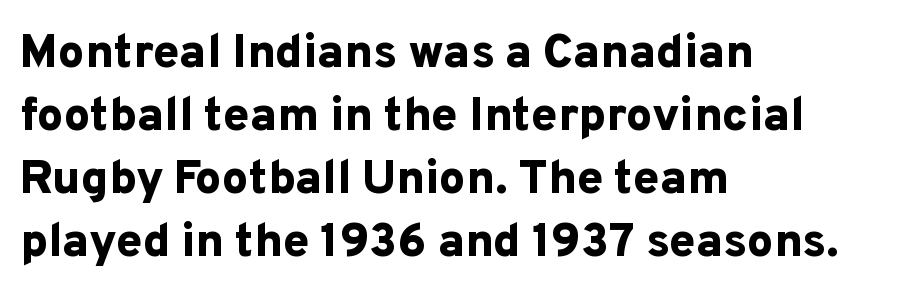
The axis of the letterforms is exactly vertical. Stroke thickness is high; the sample reads as a true bold. Serifs: no, the terminals of the letterforms are clean. Varying glyph widths throughout — classic text-font behaviour. The typesetter chose a ragged-right arrangement here. The letterforms sit shoulder to shoulder at normal distance.
